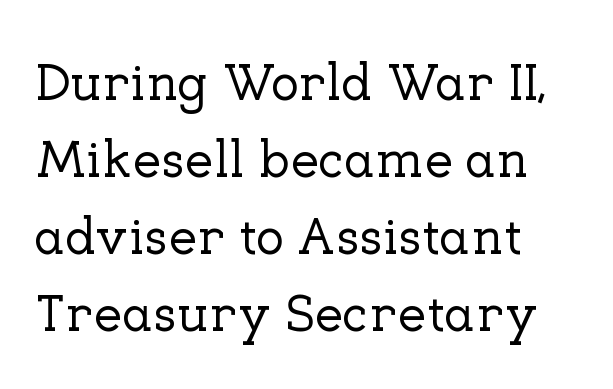
Q: Is the text italic (slanted)? A: No, it is upright.
Q: Is the typeface a serif or a sans-serif typeface? A: Serif.
Q: Is the text underlined? A: No.
Q: How is the paragraph aligned? A: Left-aligned.
Q: Is the spacing between letters normal or unusually wide? A: Normal.
Q: Is the spacing between lines tight, normal or loose? A: Normal.
Q: Width (condensed, normal, or wide)? A: Normal.
Q: Stroke contrast? A: Low.
Q: x-height? A: Medium.
Q: Monospaced? A: No.
